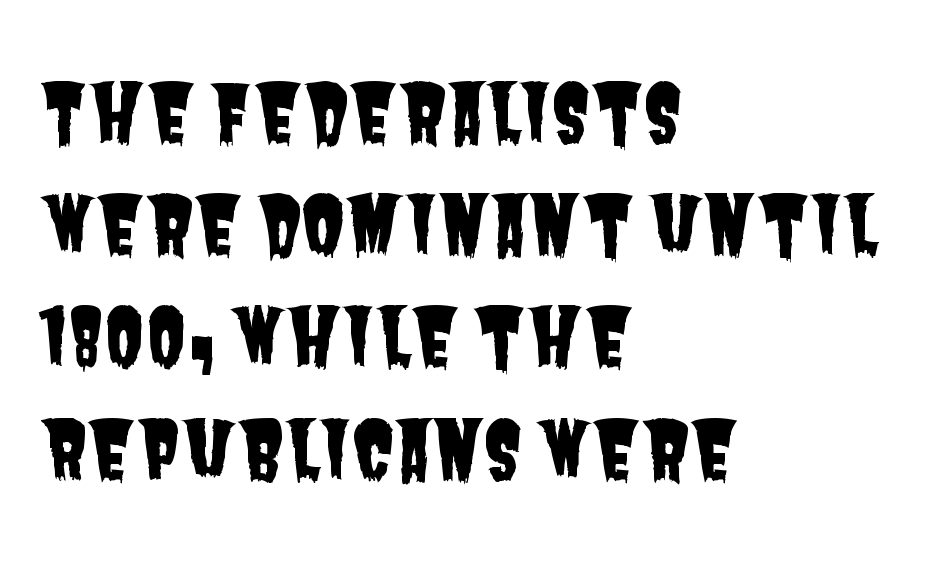
{"serif": "no", "width": "condensed", "stroke_contrast": "low", "x_height": "large", "monospaced": "no", "underline": "no", "align": "left", "line_spacing": "normal", "line_spacing_ratio": 1.42, "letter_spacing": "normal", "letter_spacing_em": 0.0, "glyph_px": 79}
